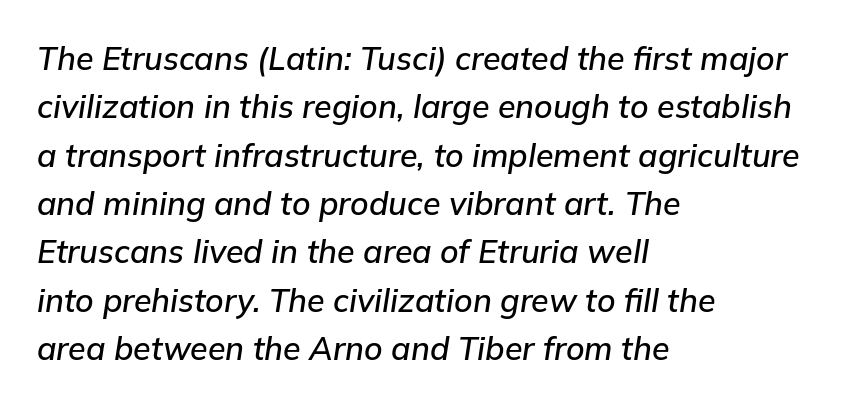
The image shows 32 px text type, italic (leaning right); set left-aligned, normal line spacing (1.51x), normal letter spacing, not underlined; low stroke contrast and a medium x-height.
